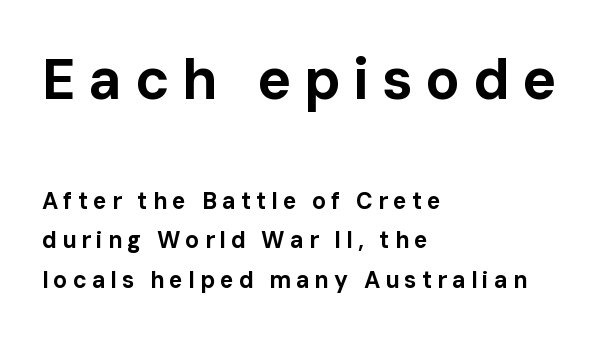
Note the varied advance widths — an 'i' is clearly narrower than an 'm'. Which of the two is more prominent by size? The first, at the top. Plain, unruled lines of type. Tracking value appears strongly positive — letters spread wide. A roman cut, with each character standing at attention.
